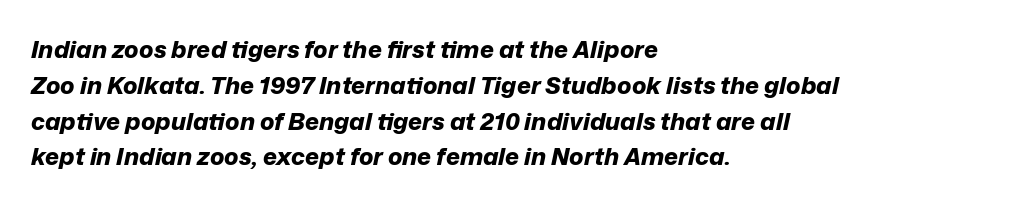
Q: Is the text bold? A: Yes.
Q: Is the text italic (slanted)? A: Yes, it leans right by about 12 degrees.
Q: Is the text underlined? A: No.
Q: How is the paragraph aligned? A: Left-aligned.
Q: Is the spacing between letters normal or unusually wide? A: Normal.
Q: Is the spacing between lines tight, normal or loose? A: Normal.
